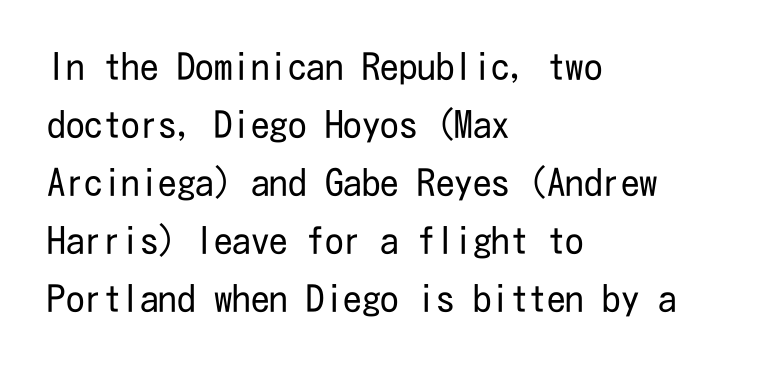
Notice how descenders clear the ascenders below comfortably — that's standard leading. All the whitespace from short lines collects on the right. Examine the stroke ends and you'll find no serifs. Do the letters lean? They stand straight.
